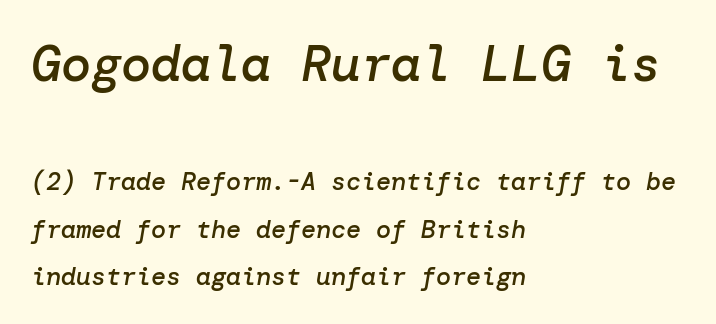
Note: larger setting up top, smaller setting below. Stroke thickness is moderately raised; the sample reads as semibold. Line starts are locked; line ends wander. There is no visible air inserted between adjacent glyphs. Quick note: italic.
